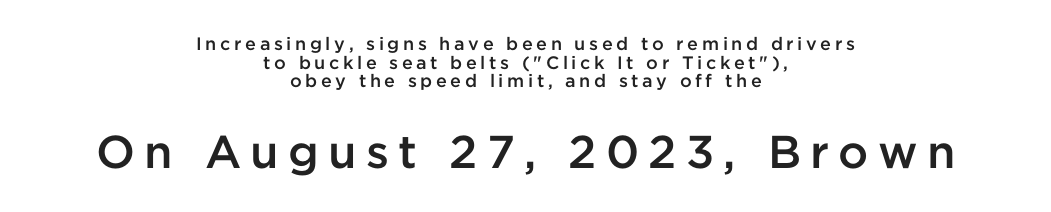
In terms of leading, this rendering errs on the cramped side. The typesetter chose a symmetrical, centered arrangement here. This is sans-serif lettering, the kind often seen on screens and signage. The letterforms stand isolated, each surrounded by extra space. Two sizes are in play, and the larger belongs to the second block. Note the varied advance widths — an 'i' is clearly narrower than an 'm'.
